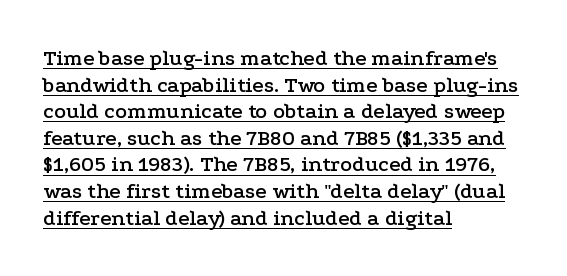
The image shows 22 px text type, upright; set left-aligned, line spacing 1.21x, normal letter spacing, underlined.
